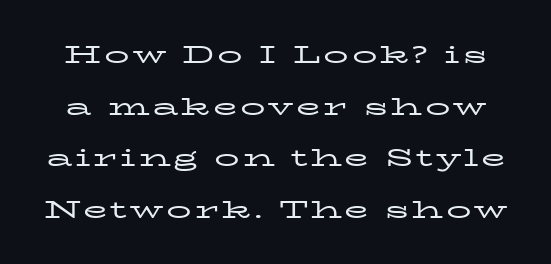
Students, observe: this is what heavily led, spacious text looks like. The letters look calm and open, with moderate or lighter stems. The axis of the letterforms is exactly vertical. Bare-footed words on every line.
